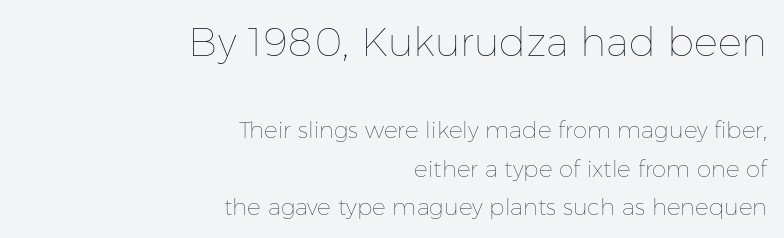
The image shows 40 px thin type, upright; set right-aligned, normal line spacing (1.66x), normal letter spacing, not underlined; the first (top) block is 1.74x larger; low stroke contrast and a medium x-height.
